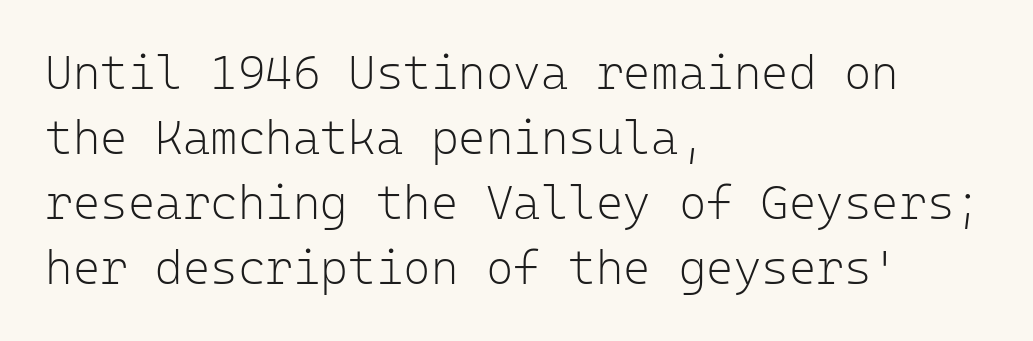
The image shows 47 px light sans-serif type, upright, monospaced; set left-aligned, normal line spacing (1.38x), normal letter spacing, not underlined; low stroke contrast and a medium x-height.
